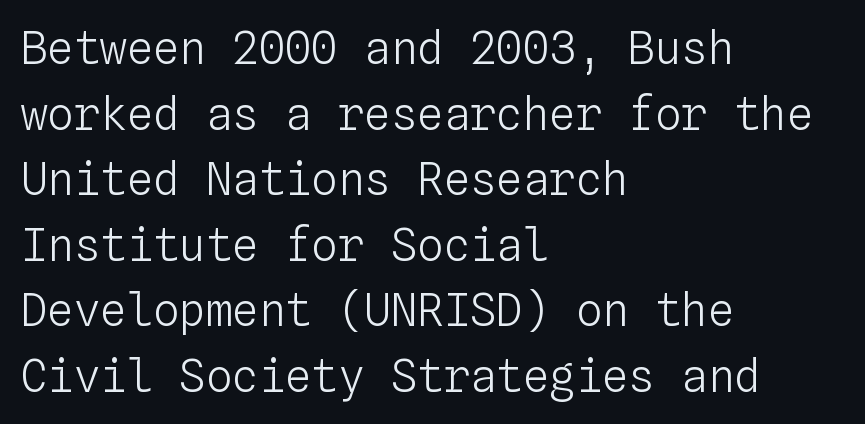
Typeset ragged right — the left edge is the straight one. This sample uses an upright cut, with every glyph sitting square on the baseline. A normal amount of white space separates one row of letters from the next. A typesetter would call this monospace, since all characters share one set width. No letter is thick-stroked: the sample isn't bold. Type without underlining.
